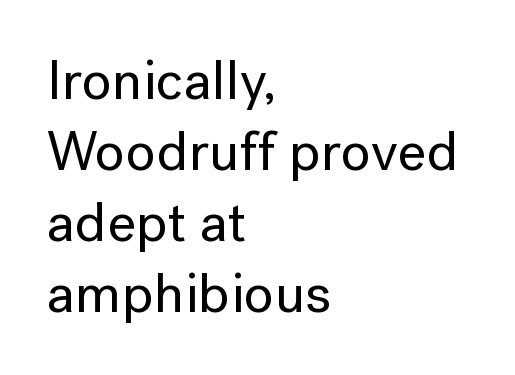
{"serif": "no", "italic": "no", "width": "normal", "stroke_contrast": "low", "x_height": "medium", "monospaced": "no", "underline": "no", "align": "left", "line_spacing": "normal", "line_spacing_ratio": 1.27, "letter_spacing": "normal", "letter_spacing_em": 0.0, "glyph_px": 56}
